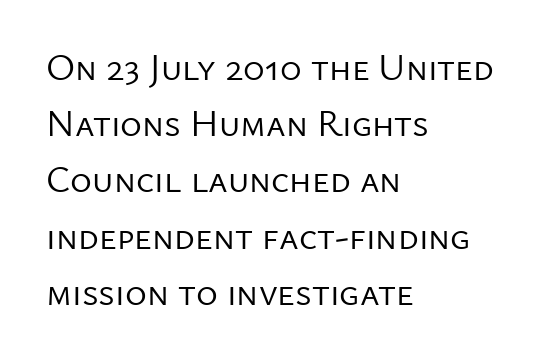
The image shows 37 px regular-weight sans-serif type, upright; set left-aligned, normal line spacing (1.52x), normal letter spacing, not underlined; low stroke contrast and a medium x-height.
